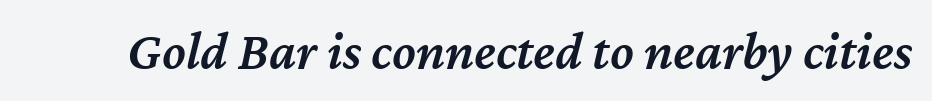
Q: Is the text bold? A: Semi-bold.
Q: Is the text italic (slanted)? A: Yes, it leans right by about 12 degrees.
Q: Is the text underlined? A: No.
Q: Is the spacing between letters normal or unusually wide? A: Normal.
Q: Width (condensed, normal, or wide)? A: Normal.
Q: Stroke contrast? A: Medium.
Q: x-height? A: Medium.
Q: Monospaced? A: No.
